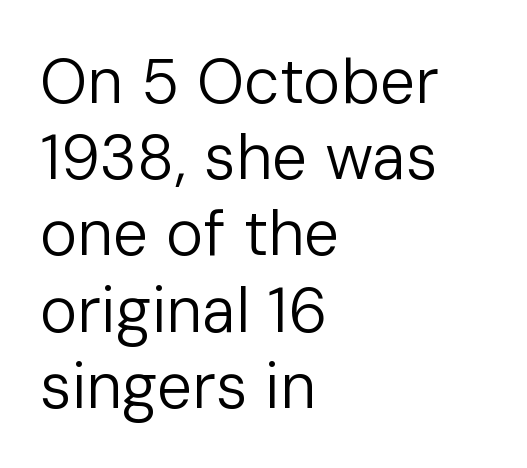
Q: Is the text bold? A: No.
Q: Is the text italic (slanted)? A: No, it is upright.
Q: Is the typeface a serif or a sans-serif typeface? A: Sans-serif.
Q: Is the text underlined? A: No.
Q: How is the paragraph aligned? A: Left-aligned.
Q: Is the spacing between letters normal or unusually wide? A: Normal.
Q: Width (condensed, normal, or wide)? A: Normal.
Q: Stroke contrast? A: Low.
Q: x-height? A: Medium.
Q: Monospaced? A: No.
